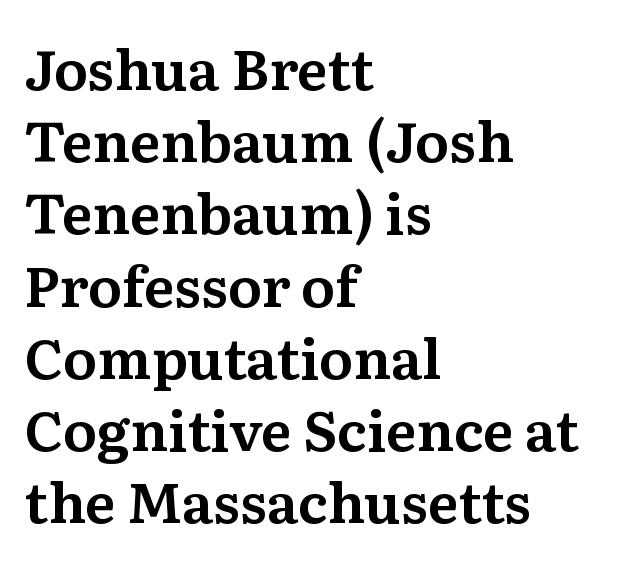
{"serif": "yes", "italic": "no", "width": "normal", "stroke_contrast": "medium", "x_height": "medium", "monospaced": "no", "underline": "no", "align": "left", "line_spacing": "normal", "line_spacing_ratio": 1.29, "letter_spacing": "normal", "letter_spacing_em": 0.0, "glyph_px": 56}
